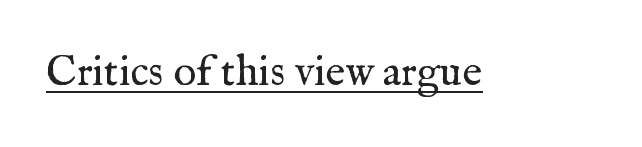
Q: Is the text bold? A: No.
Q: Is the text italic (slanted)? A: No, it is upright.
Q: Is the typeface a serif or a sans-serif typeface? A: Serif.
Q: Is the text underlined? A: Yes.
Q: Is the spacing between letters normal or unusually wide? A: Normal.
Q: Width (condensed, normal, or wide)? A: Normal.
Q: Stroke contrast? A: Medium.
Q: x-height? A: Medium.
Q: Monospaced? A: No.
